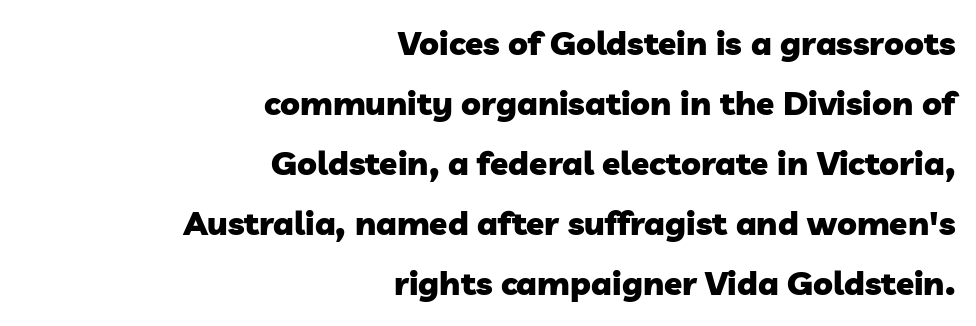
{"serif": "no", "bold": "yes", "weight": "heavy", "width": "normal", "stroke_contrast": "low", "x_height": "medium", "monospaced": "no", "underline": "no", "align": "right", "line_spacing_ratio": 1.82, "letter_spacing": "normal", "letter_spacing_em": 0.0, "glyph_px": 33}
